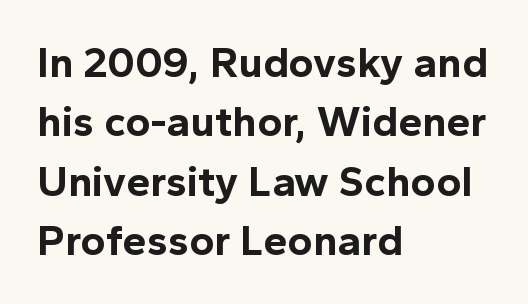
The letters carry no serifs — their stems end cleanly without finishing strokes. Here the designer chose a conventional face with non-uniform glyph widths. Tall strokes in this sample are plumb rather than angled. These lines keep a tight, regular rhythm from letter to letter. Set as a true bold cut, around the 700 mark.
